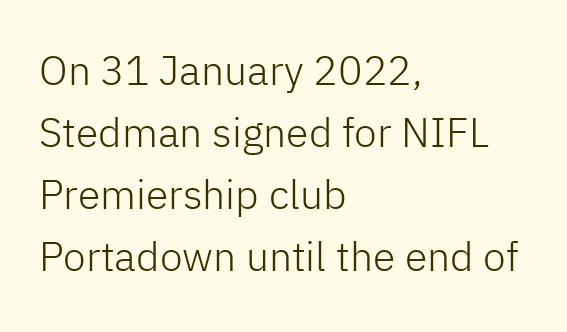
Q: Is the text bold? A: No.
Q: Is the text italic (slanted)? A: No, it is upright.
Q: Is the typeface a serif or a sans-serif typeface? A: Sans-serif.
Q: Is the text underlined? A: No.
Q: How is the paragraph aligned? A: Left-aligned.
Q: Is the spacing between letters normal or unusually wide? A: Normal.
Q: Is the spacing between lines tight, normal or loose? A: Normal.
Q: Width (condensed, normal, or wide)? A: Normal.
Q: Stroke contrast? A: Low.
Q: x-height? A: Medium.
Q: Monospaced? A: No.
